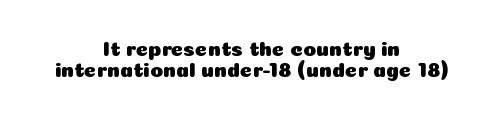
Q: Is the text italic (slanted)? A: No, it is upright.
Q: Is the text underlined? A: No.
Q: How is the paragraph aligned? A: Centered.
Q: Is the spacing between letters normal or unusually wide? A: Normal.
Q: Is the spacing between lines tight, normal or loose? A: Tight.
